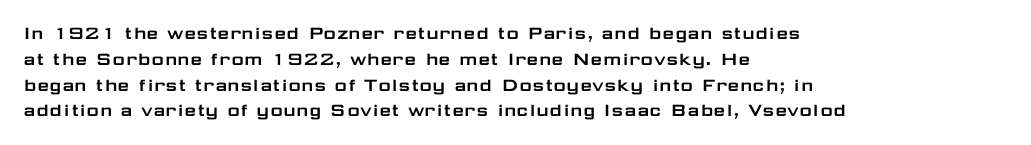
The image shows 21 px text type, upright; set left-aligned, line spacing 1.23x, normal letter spacing, not underlined.
